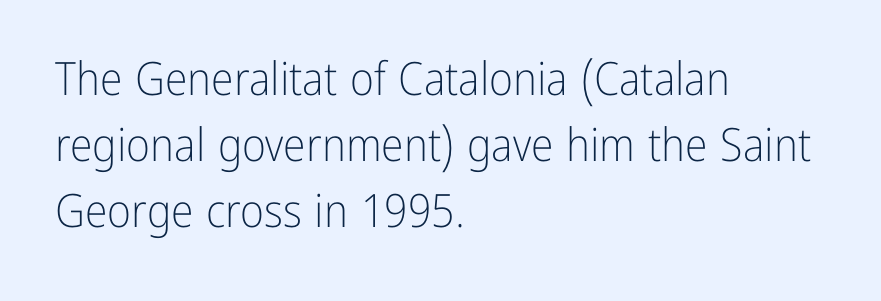
{"serif": "no", "italic": "no", "bold": "no", "weight": "light", "width": "condensed", "stroke_contrast": "low", "x_height": "medium", "monospaced": "no", "underline": "no", "align": "left", "line_spacing": "normal", "line_spacing_ratio": 1.44, "letter_spacing": "normal", "letter_spacing_em": 0.0, "glyph_px": 46}
